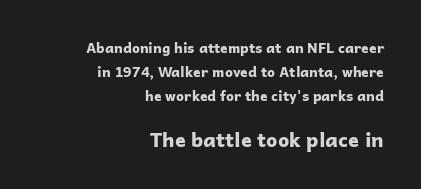
Each line ends at the same right margin while the left side varies. The lower block of text is set noticeably larger than the block above it. No extra tracking has been applied to these lines. Strong, thick strokes mark this as bold type.
